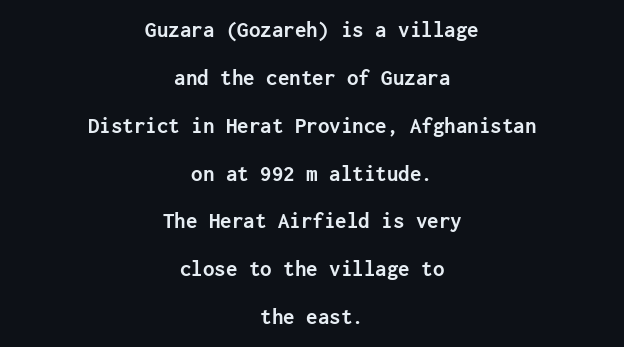
{"italic": "no", "bold": "yes", "underline": "no", "align": "center", "line_spacing": "loose", "line_spacing_ratio": 2.08, "letter_spacing": "normal", "letter_spacing_em": 0.0, "glyph_px": 23}
